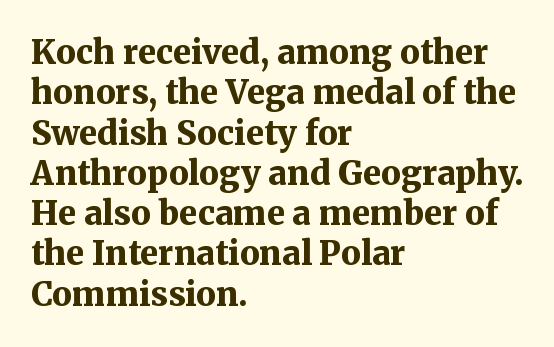
{"serif": "yes", "italic": "no", "bold": "yes", "weight": "bold", "width": "normal", "stroke_contrast": "medium", "x_height": "medium", "monospaced": "no", "underline": "no", "align": "left", "line_spacing_ratio": 1.22, "letter_spacing": "normal", "letter_spacing_em": 0.0, "glyph_px": 33}
